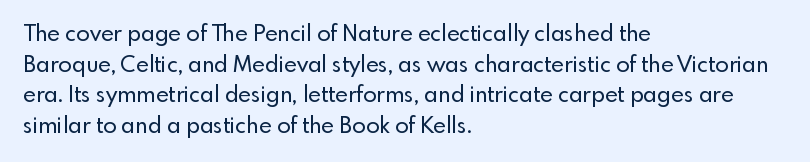
If you drew a line through each stem, it would be perfectly vertical. Honestly, the letter spacing is just normal — you wouldn't notice it. The words here are not underlined. Notice how the passage keeps a crisp vertical edge on the left only. Interline gaps are of average width in this sample.
